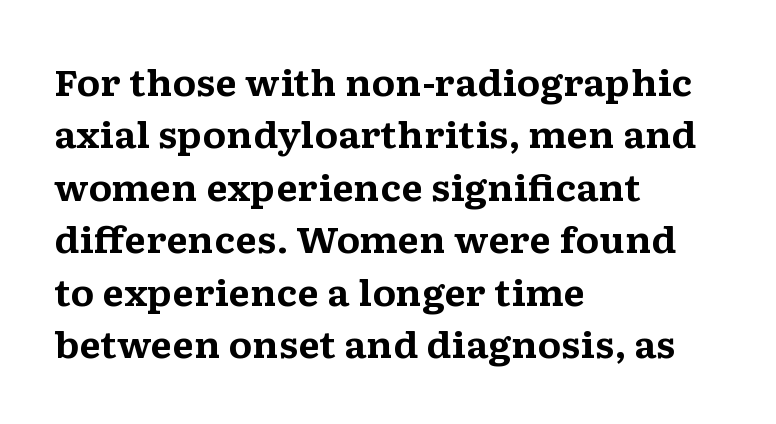
{"serif": "yes", "italic": "no", "bold": "yes", "weight": "bold", "width": "wide", "stroke_contrast": "medium", "x_height": "medium", "monospaced": "no", "underline": "no", "align": "left", "line_spacing": "normal", "line_spacing_ratio": 1.5, "letter_spacing": "normal", "letter_spacing_em": 0.0, "glyph_px": 35}
